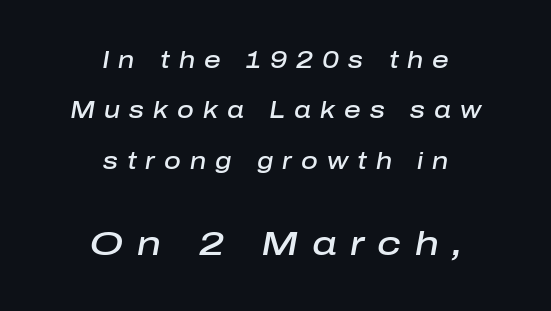
{"italic": "yes", "lean": "right", "slant_degrees": 10, "bold": "semi", "weight": "semibold", "width": "normal", "stroke_contrast": "low", "x_height": "medium", "monospaced": "no", "underline": "no", "align": "center", "line_spacing": "loose", "line_spacing_ratio": 2.19, "letter_spacing": "wide", "letter_spacing_em": 0.39, "larger_block": "second", "size_ratio": 1.48, "glyph_px": 34}
